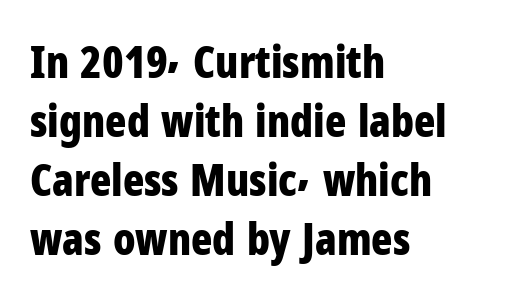
The image shows 44 px bold, condensed sans-serif type, upright; set left-aligned, normal line spacing (1.34x), normal letter spacing, not underlined; low stroke contrast and a medium x-height.
